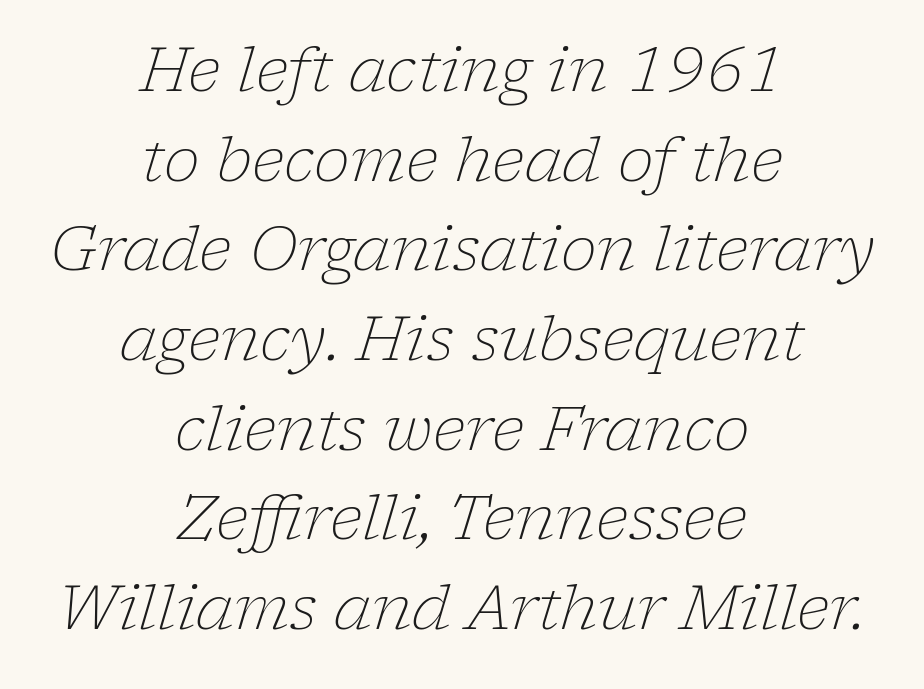
The setting favours the middle, as headings and verse often do. Note the varied advance widths — an 'i' is clearly narrower than an 'm'. This reads as an unemphasized weight, regular at the heaviest. Words appear dense and cohesive because spacing is normal. The space beneath each line is pristine and unruled.
